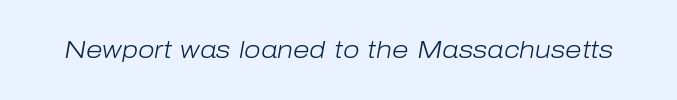
The image shows 24 px text type, italic (leaning right); set normal letter spacing, not underlined.
